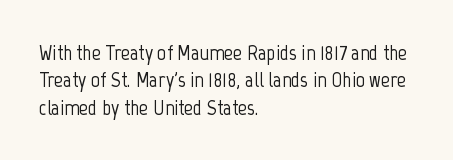
Letter spacing: default. Words float on clear page, feet unadorned. Every stem runs plumb, perpendicular to the baseline. Is there much room between lines? A standard amount, neither cramped nor airy. Reading down the block, your eye returns to a fixed left position each line.
